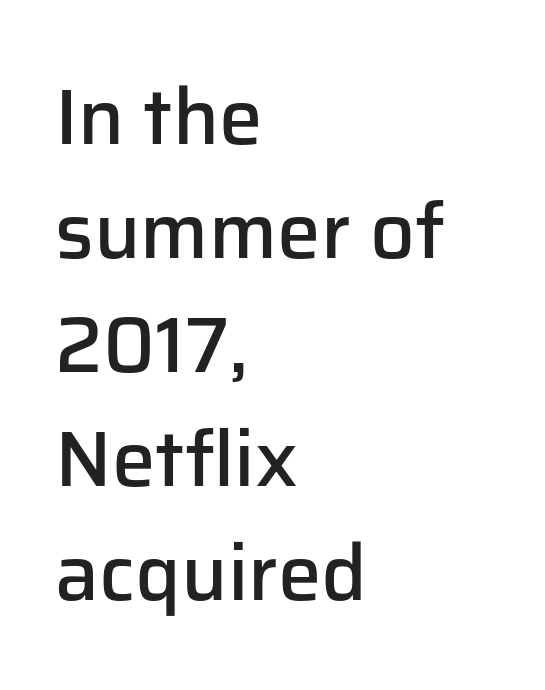
The image shows 78 px semibold sans-serif type, upright; set left-aligned, normal line spacing (1.46x), normal letter spacing, not underlined; low stroke contrast and a medium x-height.
